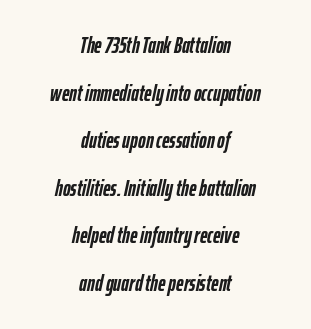
The strip under each line holds only bare page. The type is set solid horizontally, with unmodified tracking. Bold? Absolutely — the strokes are thick and heavy. The lettering tilts uniformly, giving the passage an italic look.
